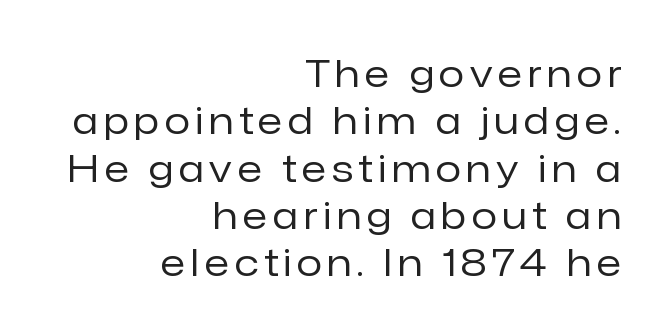
Q: Is the text bold? A: No.
Q: Is the text italic (slanted)? A: No, it is upright.
Q: Is the typeface a serif or a sans-serif typeface? A: Sans-serif.
Q: Is the text underlined? A: No.
Q: How is the paragraph aligned? A: Right-aligned.
Q: Is the spacing between lines tight, normal or loose? A: Normal.
Q: Width (condensed, normal, or wide)? A: Normal.
Q: Stroke contrast? A: Low.
Q: x-height? A: Medium.
Q: Monospaced? A: No.
